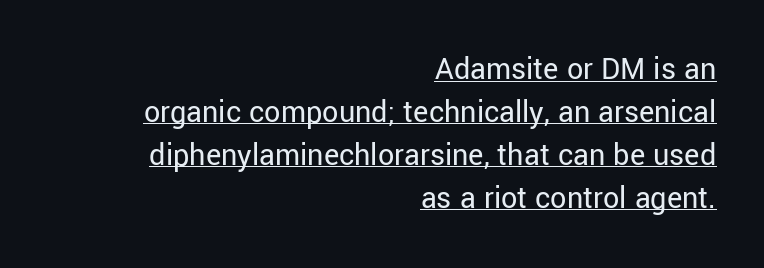
Q: Is the text bold? A: No.
Q: Is the text italic (slanted)? A: No, it is upright.
Q: Is the typeface a serif or a sans-serif typeface? A: Sans-serif.
Q: Is the text underlined? A: Yes.
Q: How is the paragraph aligned? A: Right-aligned.
Q: Is the spacing between letters normal or unusually wide? A: Normal.
Q: Is the spacing between lines tight, normal or loose? A: Normal.
Q: Width (condensed, normal, or wide)? A: Normal.
Q: Stroke contrast? A: Low.
Q: x-height? A: Medium.
Q: Monospaced? A: No.
